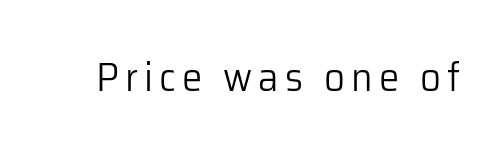
Q: Is the text bold? A: No.
Q: Is the text italic (slanted)? A: No, it is upright.
Q: Is the typeface a serif or a sans-serif typeface? A: Sans-serif.
Q: Is the text underlined? A: No.
Q: Width (condensed, normal, or wide)? A: Normal.
Q: Stroke contrast? A: Low.
Q: x-height? A: Medium.
Q: Monospaced? A: No.
